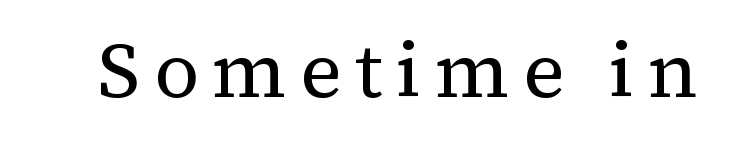
The image shows 78 px regular-weight serif type, upright; set not underlined; medium stroke contrast and a medium x-height.
